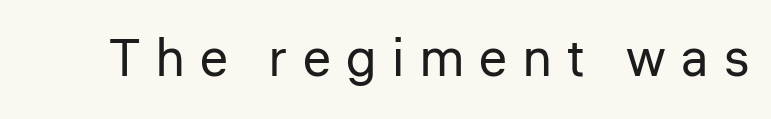
The image shows 52 px regular-weight sans-serif type, upright; set unusually wide letter spacing (+0.3 em), not underlined; low stroke contrast and a medium x-height.
